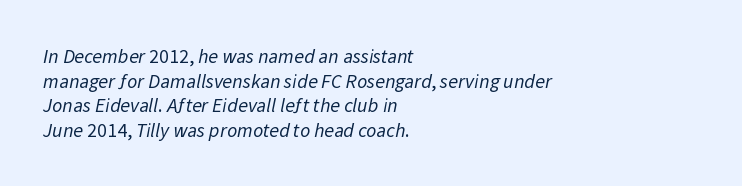
The image shows 20 px text type; set left-aligned, line spacing 1.23x, normal letter spacing, not underlined.
